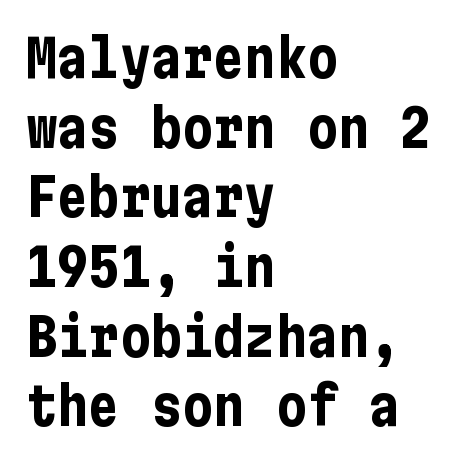
The image shows 52 px bold, condensed sans-serif type, upright; set left-aligned, normal line spacing (1.34x), normal letter spacing, not underlined; low stroke contrast and a medium x-height.
